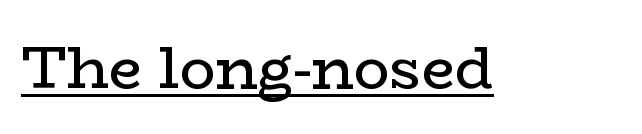
Q: Is the text bold? A: No.
Q: Is the text italic (slanted)? A: No, it is upright.
Q: Is the typeface a serif or a sans-serif typeface? A: Serif.
Q: Is the text underlined? A: Yes.
Q: Is the spacing between letters normal or unusually wide? A: Normal.
Q: Width (condensed, normal, or wide)? A: Wide.
Q: Stroke contrast? A: Low.
Q: x-height? A: Medium.
Q: Monospaced? A: No.
